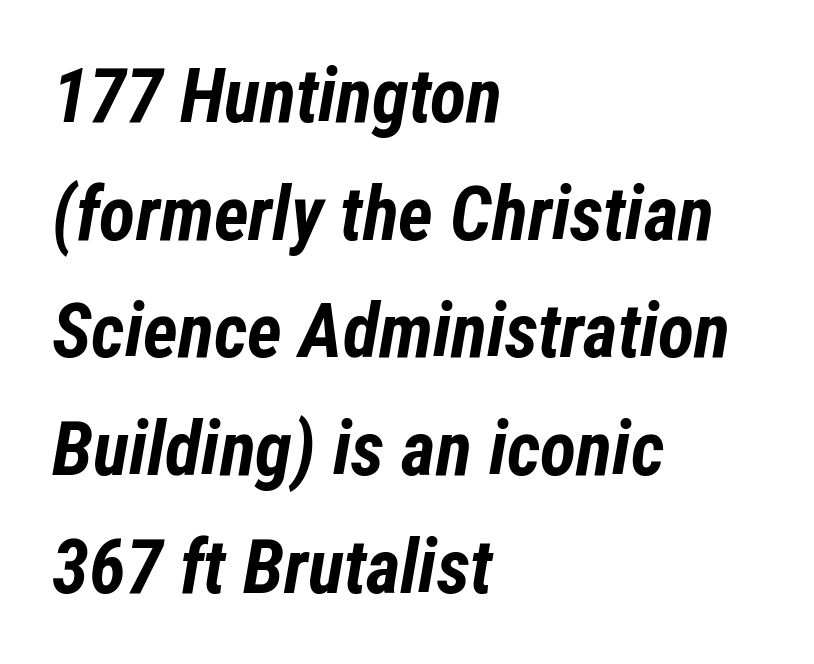
Q: Is the text bold? A: Yes.
Q: Is the text italic (slanted)? A: Yes, it leans right by about 12 degrees.
Q: Is the text underlined? A: No.
Q: How is the paragraph aligned? A: Left-aligned.
Q: Is the spacing between letters normal or unusually wide? A: Normal.
Q: Is the spacing between lines tight, normal or loose? A: Normal.
Q: Width (condensed, normal, or wide)? A: Condensed.
Q: Stroke contrast? A: Low.
Q: x-height? A: Medium.
Q: Monospaced? A: No.
